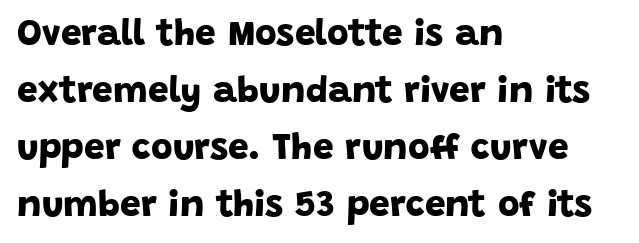
The image shows 37 px bold sans-serif type; set left-aligned, normal line spacing (1.54x), normal letter spacing, not underlined; low stroke contrast and a large x-height.
